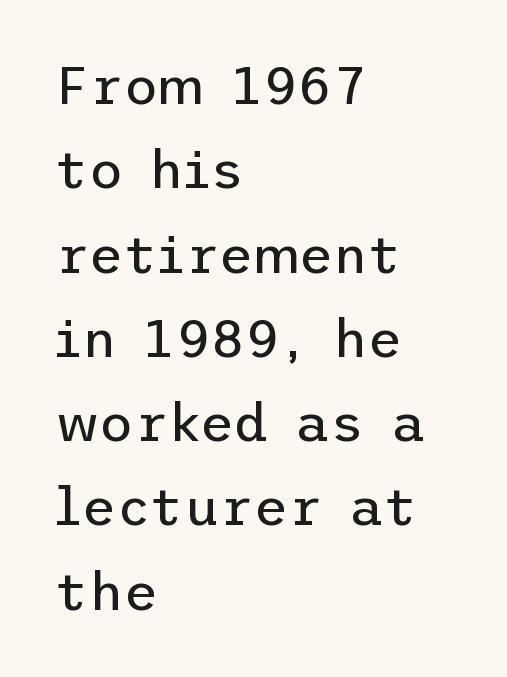
A bare baseline throughout the passage. The lines in this sample share a left origin and differ only in where they stop. Ascenders rise straight up at ninety degrees. Ink coverage per letter is moderate at most. Serifs: no, the terminals of the letterforms are clean. Caption: standard tracking, unaltered.
